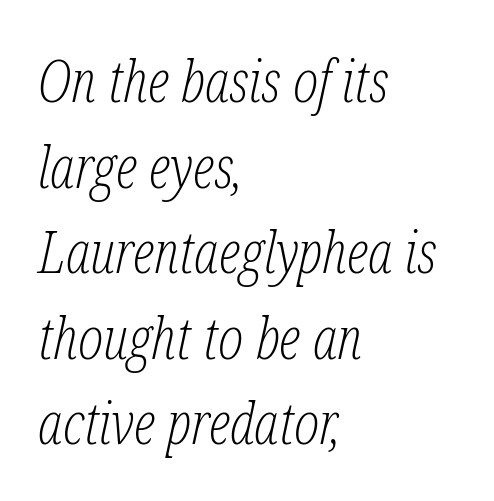
The lines are quadded left. The letters advance in unequal steps, a hallmark of proportional type. Heft: none added — not bold. Letter spacing: default. Lines of text with bare space underneath.
